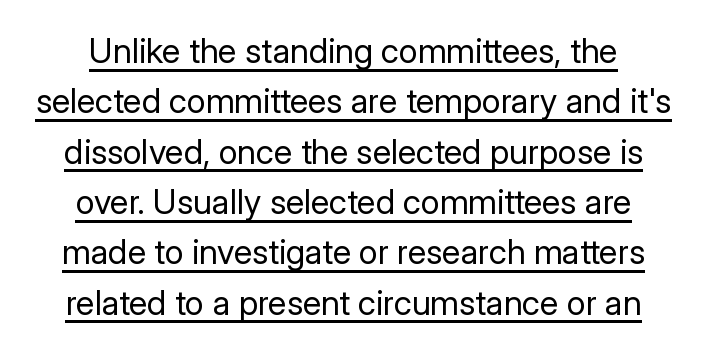
Q: Is the text bold? A: No.
Q: Is the text italic (slanted)? A: No, it is upright.
Q: Is the typeface a serif or a sans-serif typeface? A: Sans-serif.
Q: Is the text underlined? A: Yes.
Q: Is the spacing between letters normal or unusually wide? A: Normal.
Q: Is the spacing between lines tight, normal or loose? A: Normal.
Q: Width (condensed, normal, or wide)? A: Normal.
Q: Stroke contrast? A: Low.
Q: x-height? A: Medium.
Q: Monospaced? A: No.
